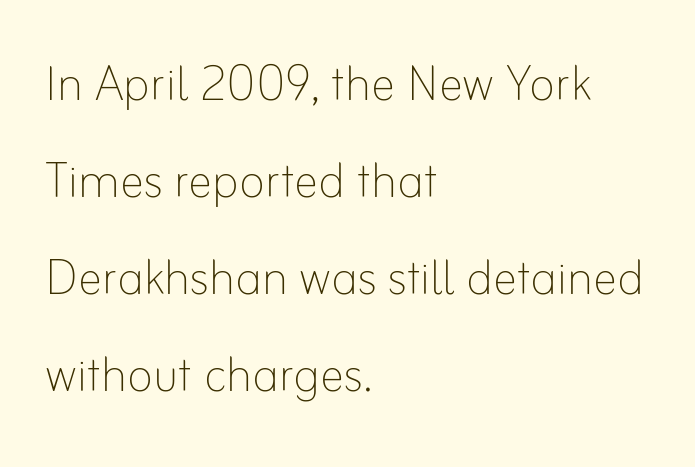
The passage is arranged the way most books set body copy — flush left. Designer's note — italics off, roman on. The words here are not underlined. Normally led — the rows are evenly, conventionally spaced. The rendering uses natural spacing where letterforms have individual widths. The weight tops out at a normal text grade.
